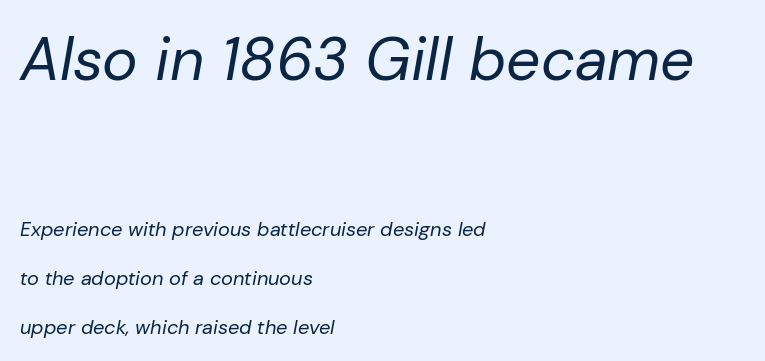
The image shows 60 px regular-weight type, italic (leaning right); set left-aligned, loose line spacing (2.46x), normal letter spacing, not underlined; the first (top) block is 3.0x larger; low stroke contrast and a medium x-height.
